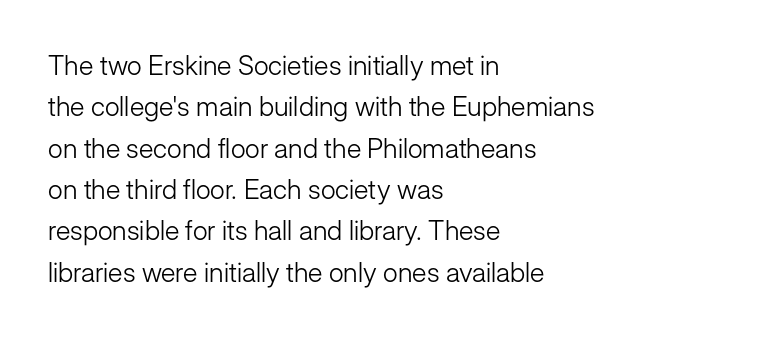
{"italic": "no", "bold": "no", "underline": "no", "align": "left", "line_spacing": "normal", "line_spacing_ratio": 1.53, "letter_spacing": "normal", "letter_spacing_em": 0.0, "glyph_px": 27}
